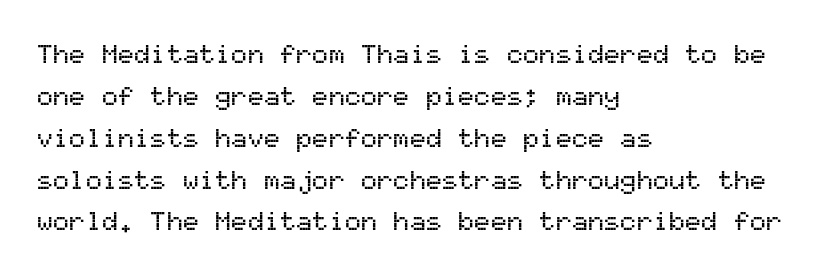
{"italic": "no", "underline": "no", "align": "left", "line_spacing": "normal", "line_spacing_ratio": 1.55, "letter_spacing": "normal", "letter_spacing_em": 0.0, "glyph_px": 27}
